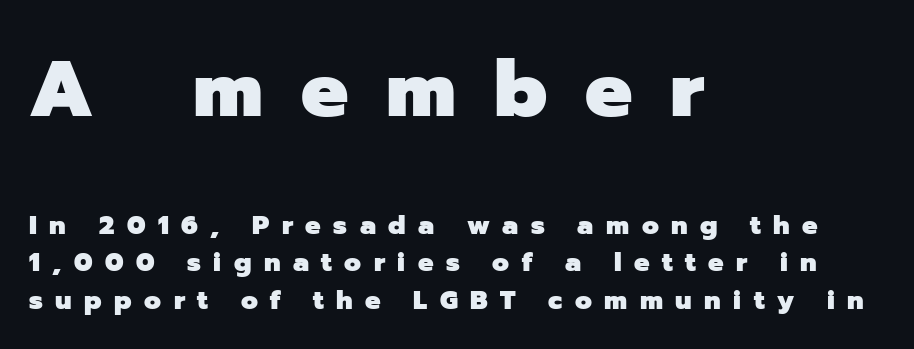
The rendering uses natural spacing where letterforms have individual widths. The space directly below the letters is spotless. These words are printed bold, with thick strokes throughout. Does the type have serifs? No, each stem ends abruptly.
